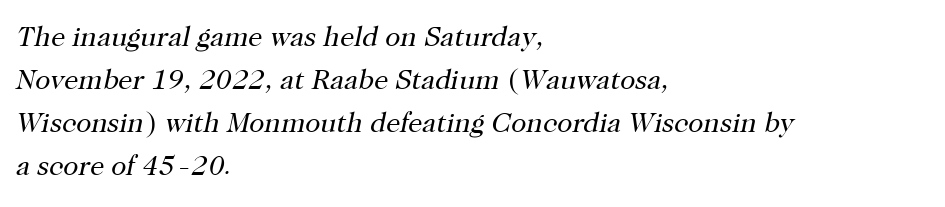
{"serif": "yes", "italic": "yes", "lean": "right", "slant_degrees": 12, "bold": "no", "weight": "regular", "width": "normal", "stroke_contrast": "high", "x_height": "medium", "monospaced": "no", "underline": "no", "align": "left", "line_spacing": "normal", "line_spacing_ratio": 1.54, "letter_spacing": "normal", "letter_spacing_em": 0.0, "glyph_px": 28}
